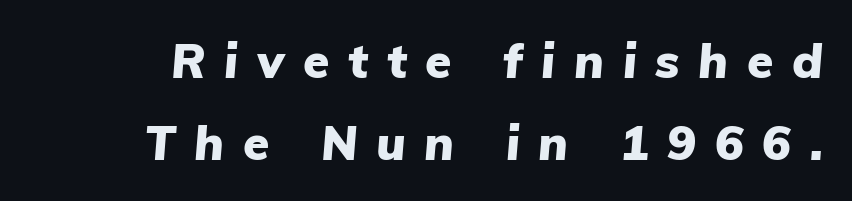
Q: Is the text bold? A: Yes.
Q: Is the text italic (slanted)? A: Yes, it leans right by about 5 degrees.
Q: Is the text underlined? A: No.
Q: Is the spacing between letters normal or unusually wide? A: Unusually wide.
Q: Is the spacing between lines tight, normal or loose? A: Normal.
Q: Width (condensed, normal, or wide)? A: Normal.
Q: Stroke contrast? A: Low.
Q: x-height? A: Medium.
Q: Monospaced? A: No.
